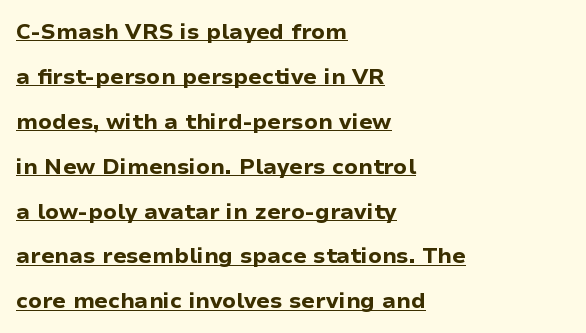
Standard letterfit; no display-style spreading of the glyphs. Underlined type. These lines were composed using upright roman letters. Thick stems and heavy bowls — unmistakably bold. This sample is left-justified, so line endings fall wherever the words run out.
